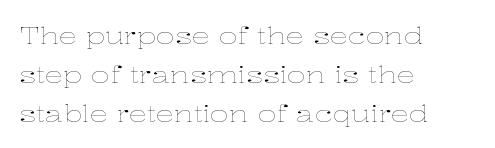
{"italic": "no", "bold": "no", "underline": "no", "align": "left", "line_spacing": "normal", "line_spacing_ratio": 1.69, "letter_spacing": "normal", "letter_spacing_em": 0.0, "glyph_px": 23}
